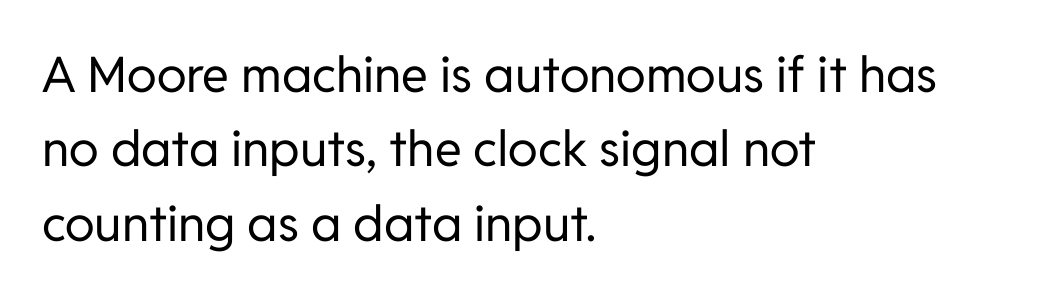
{"serif": "no", "italic": "no", "bold": "no", "weight": "regular", "width": "normal", "stroke_contrast": "low", "x_height": "medium", "monospaced": "no", "underline": "no", "align": "left", "line_spacing": "normal", "line_spacing_ratio": 1.52, "letter_spacing": "normal", "letter_spacing_em": 0.0, "glyph_px": 49}
